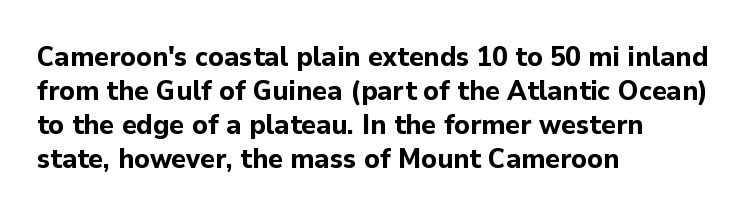
Proportional: the letters do not fall into vertical columns. The type sits square on the baseline with zero lean. Reading down the block, your eye returns to a fixed left position each line. Just letters on the line, the space beneath them empty. Nobody touched the tracking dial on this one.
